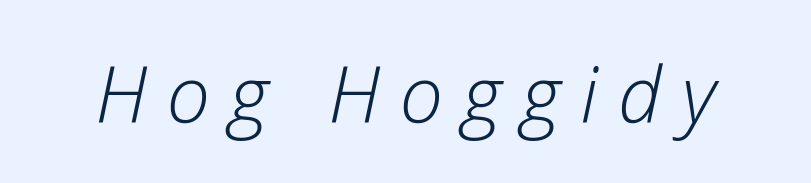
Q: Is the text bold? A: No.
Q: Is the text italic (slanted)? A: Yes, it leans right by about 12 degrees.
Q: Is the text underlined? A: No.
Q: Is the spacing between letters normal or unusually wide? A: Unusually wide.
Q: Width (condensed, normal, or wide)? A: Normal.
Q: Stroke contrast? A: Low.
Q: x-height? A: Medium.
Q: Monospaced? A: No.
